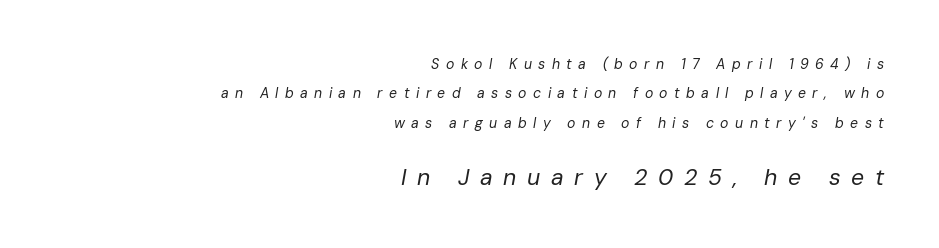
{"italic": "yes", "lean": "right", "slant_degrees": 10, "bold": "no", "underline": "no", "align": "right", "line_spacing": "loose", "line_spacing_ratio": 2.1, "letter_spacing": "wide", "letter_spacing_em": 0.46, "larger_block": "second", "size_ratio": 1.64, "glyph_px": 23}
